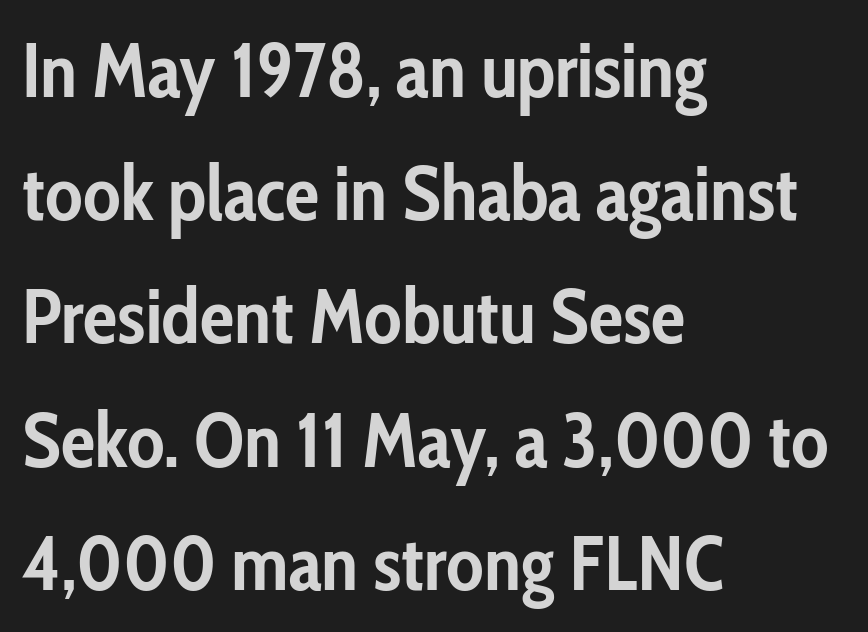
{"serif": "no", "italic": "no", "bold": "yes", "weight": "semibold", "width": "condensed", "stroke_contrast": "low", "x_height": "medium", "monospaced": "no", "underline": "no", "align": "left", "line_spacing": "normal", "line_spacing_ratio": 1.6, "letter_spacing": "normal", "letter_spacing_em": 0.0, "glyph_px": 77}
